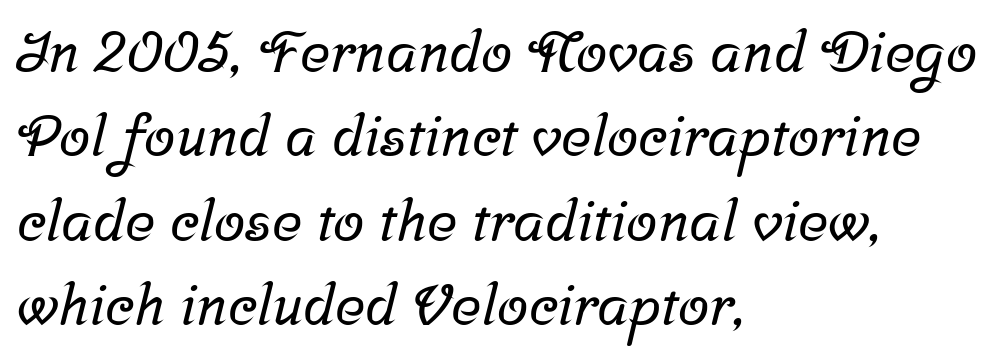
Q: Is the text underlined? A: No.
Q: How is the paragraph aligned? A: Left-aligned.
Q: Is the spacing between letters normal or unusually wide? A: Normal.
Q: Is the spacing between lines tight, normal or loose? A: Normal.
Q: Width (condensed, normal, or wide)? A: Normal.
Q: Stroke contrast? A: Low.
Q: x-height? A: Medium.
Q: Monospaced? A: No.
